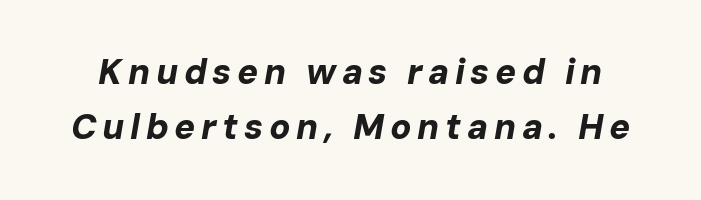
{"italic": "yes", "lean": "right", "slant_degrees": 10, "bold": "yes", "weight": "bold", "width": "normal", "stroke_contrast": "low", "x_height": "medium", "monospaced": "no", "underline": "no", "line_spacing": "normal", "line_spacing_ratio": 1.58, "glyph_px": 35}
